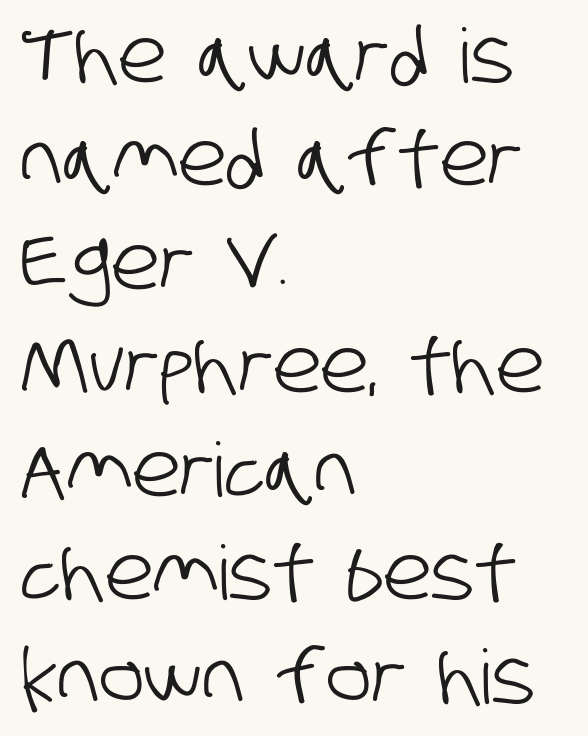
Q: Is the typeface a serif or a sans-serif typeface? A: Sans-serif.
Q: Is the text underlined? A: No.
Q: How is the paragraph aligned? A: Left-aligned.
Q: Is the spacing between letters normal or unusually wide? A: Normal.
Q: Is the spacing between lines tight, normal or loose? A: Normal.
Q: Width (condensed, normal, or wide)? A: Condensed.
Q: Stroke contrast? A: Low.
Q: x-height? A: Large.
Q: Monospaced? A: No.
